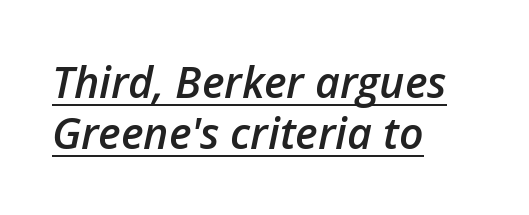
The image shows 43 px semibold type, italic (leaning right); set left-aligned, line spacing 1.19x, normal letter spacing, underlined; low stroke contrast and a medium x-height.
